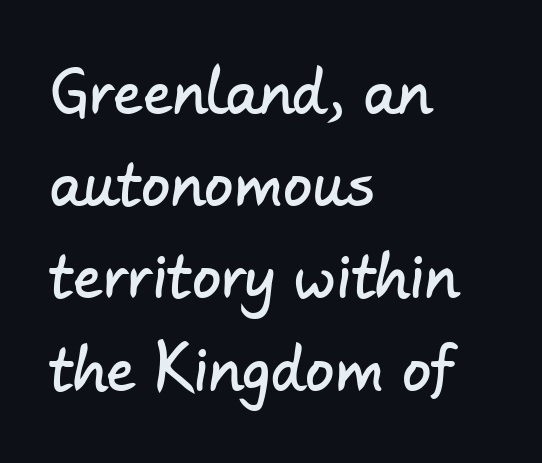
{"serif": "no", "width": "normal", "stroke_contrast": "low", "x_height": "small", "monospaced": "no", "underline": "no", "align": "left", "line_spacing": "normal", "line_spacing_ratio": 1.59, "letter_spacing": "normal", "letter_spacing_em": 0.0, "glyph_px": 58}
